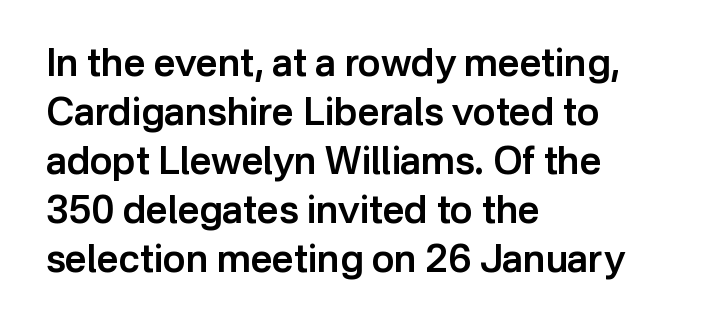
Layout note: lines flush left. Typesetter's note: demi weight, one step under bold. These lines are composed in type without serifs. The typography opts for an upright posture over an oblique one. Is this a fixed-width face? No — the glyphs have proportional, varying widths. Interline gaps are of average width in this sample.
